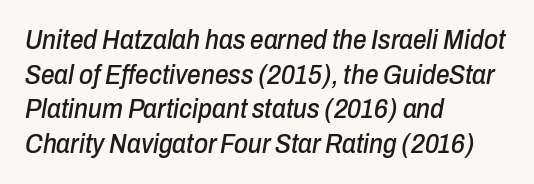
{"italic": "yes", "lean": "right", "slant_degrees": 10, "underline": "no", "align": "left", "line_spacing": "normal", "line_spacing_ratio": 1.28, "letter_spacing": "normal", "letter_spacing_em": 0.0, "glyph_px": 27}
